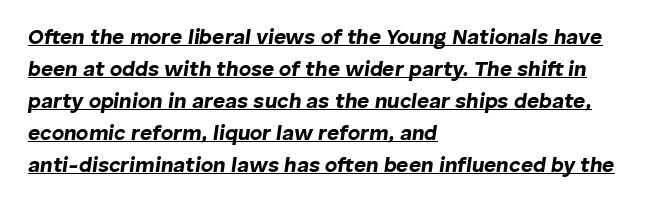
Notice how descenders clear the ascenders below comfortably — that's standard leading. Every row of glyphs begins at an identical x-position on the left. An italicized treatment has been applied to the whole sample. The letters are bold, with thick, heavy strokes. Standard letterfit; no display-style spreading of the glyphs. Compared with undecorated copy, this sample adds a rule below the words.
